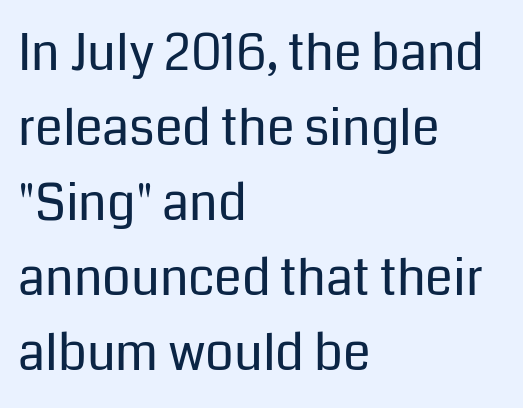
{"serif": "no", "italic": "no", "bold": "no", "weight": "regular", "width": "normal", "stroke_contrast": "low", "x_height": "medium", "monospaced": "no", "underline": "no", "align": "left", "line_spacing": "normal", "line_spacing_ratio": 1.5, "letter_spacing": "normal", "letter_spacing_em": 0.0, "glyph_px": 50}
